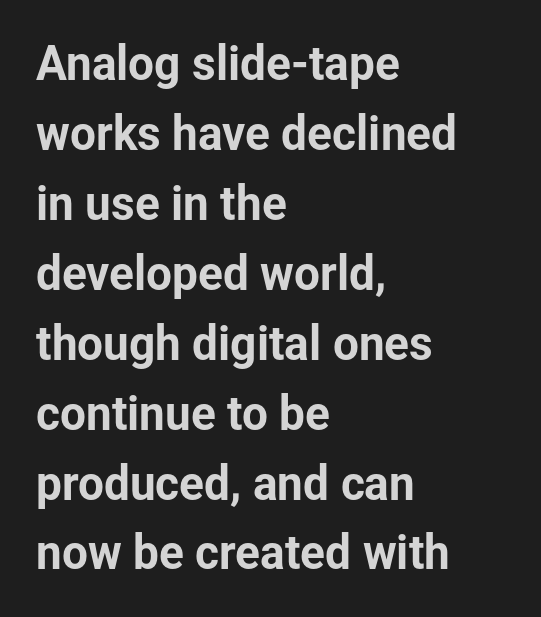
Q: Is the text italic (slanted)? A: No, it is upright.
Q: Is the typeface a serif or a sans-serif typeface? A: Sans-serif.
Q: Is the text underlined? A: No.
Q: How is the paragraph aligned? A: Left-aligned.
Q: Is the spacing between letters normal or unusually wide? A: Normal.
Q: Is the spacing between lines tight, normal or loose? A: Normal.
Q: Width (condensed, normal, or wide)? A: Normal.
Q: Stroke contrast? A: Low.
Q: x-height? A: Medium.
Q: Monospaced? A: No.
